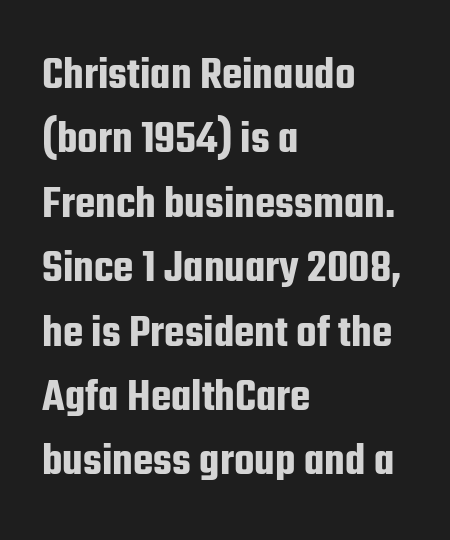
Q: Is the text italic (slanted)? A: No, it is upright.
Q: Is the typeface a serif or a sans-serif typeface? A: Sans-serif.
Q: Is the text underlined? A: No.
Q: How is the paragraph aligned? A: Left-aligned.
Q: Is the spacing between letters normal or unusually wide? A: Normal.
Q: Is the spacing between lines tight, normal or loose? A: Normal.
Q: Width (condensed, normal, or wide)? A: Condensed.
Q: Stroke contrast? A: Low.
Q: x-height? A: Medium.
Q: Monospaced? A: No.
